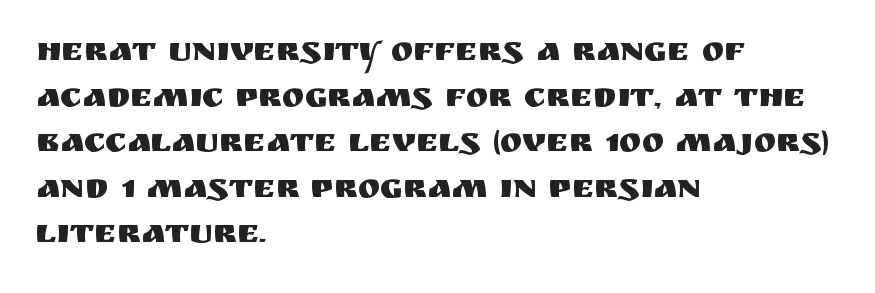
These lines were composed using upright roman letters. Teacher's note: observe the even left margin — that is flush-left alignment. Type style note: lacks serifs. Quick note: interline space is typical.
